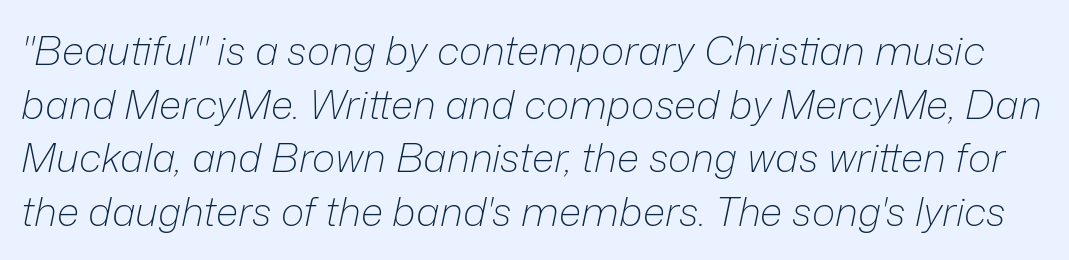
Compared with typical body copy, the letter spacing here is the same. The zone under the glyphs is completely vacant. A light-to-regular cut is what we see here. Notice how descenders clear the ascenders below comfortably — that's standard leading. Each letter keeps its own natural width here, so spacing adapts to shape.
